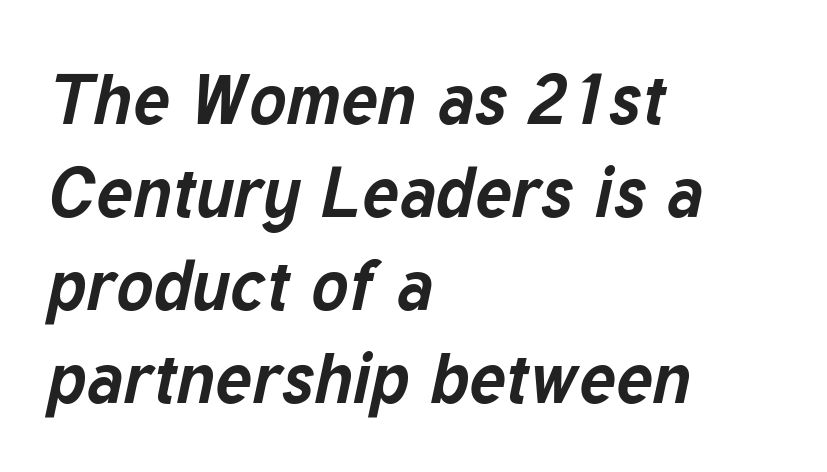
{"italic": "yes", "lean": "right", "slant_degrees": 12, "bold": "yes", "weight": "bold", "width": "normal", "stroke_contrast": "low", "x_height": "medium", "monospaced": "no", "underline": "no", "align": "left", "line_spacing": "normal", "line_spacing_ratio": 1.33, "letter_spacing": "normal", "letter_spacing_em": 0.0, "glyph_px": 70}
